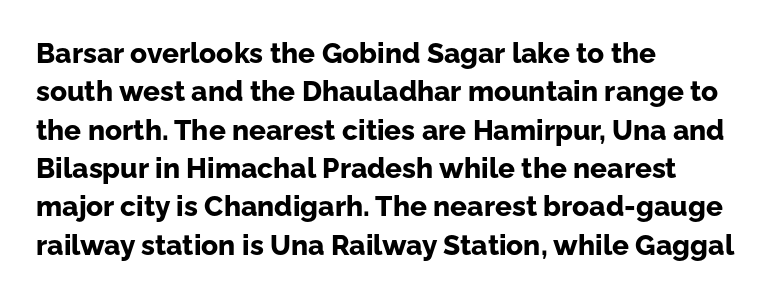
Q: Is the text bold? A: Yes.
Q: Is the text italic (slanted)? A: No, it is upright.
Q: Is the typeface a serif or a sans-serif typeface? A: Sans-serif.
Q: Is the text underlined? A: No.
Q: How is the paragraph aligned? A: Left-aligned.
Q: Is the spacing between letters normal or unusually wide? A: Normal.
Q: Is the spacing between lines tight, normal or loose? A: Normal.
Q: Width (condensed, normal, or wide)? A: Normal.
Q: Stroke contrast? A: Low.
Q: x-height? A: Medium.
Q: Monospaced? A: No.
